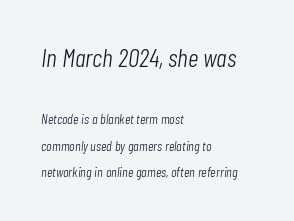
Honestly, there is no underline to notice here at all. The ragged edge is on the right, which tells us the setting is flush left. No chunkiness to these letters — they're not bold. The glyphs look as if they've been sheared to an angle. The face used here appears at its bigger size in the upper chunk.
